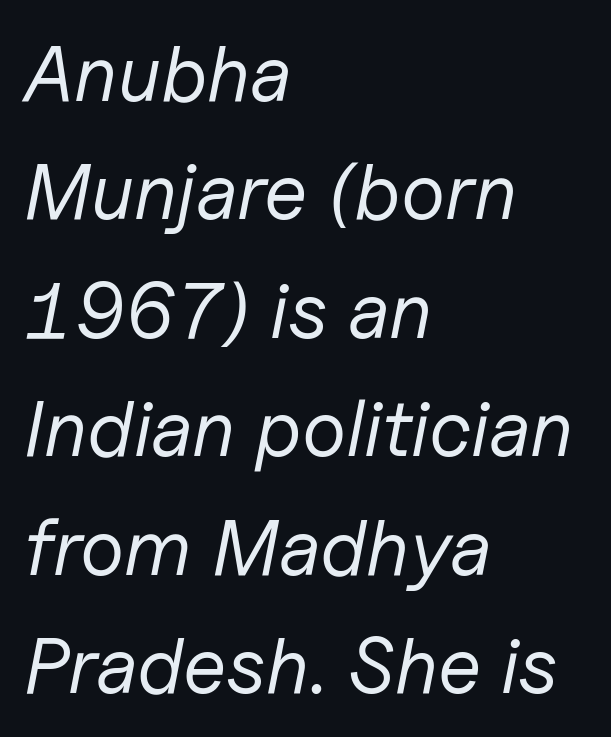
Q: Is the text bold? A: No.
Q: Is the text italic (slanted)? A: Yes, it leans right by about 11 degrees.
Q: Is the text underlined? A: No.
Q: How is the paragraph aligned? A: Left-aligned.
Q: Is the spacing between letters normal or unusually wide? A: Normal.
Q: Is the spacing between lines tight, normal or loose? A: Normal.
Q: Width (condensed, normal, or wide)? A: Normal.
Q: Stroke contrast? A: Low.
Q: x-height? A: Medium.
Q: Monospaced? A: No.
